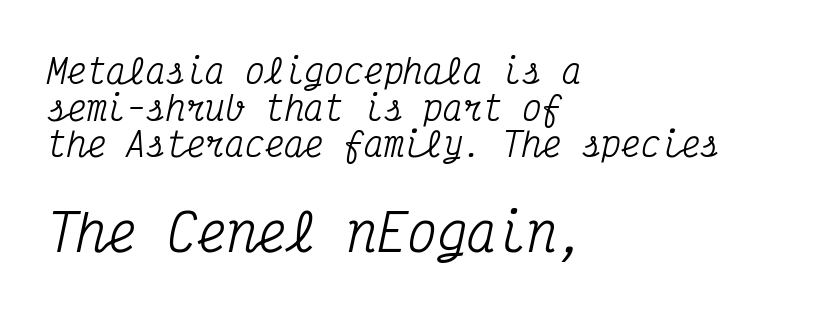
Every character here occupies the same horizontal width, giving the sample a typewriter-like rhythm. The horizontal fit of the characters is conventional and even. The specimen reads as italic at a glance. This layout puts the modest block above and the oversized block below.
